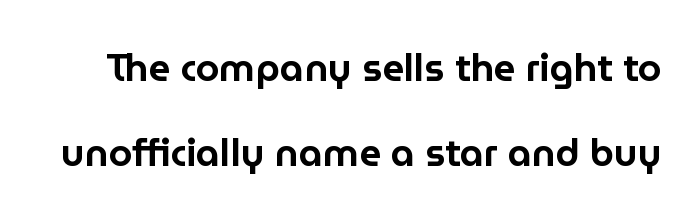
{"serif": "no", "italic": "no", "width": "normal", "stroke_contrast": "low", "x_height": "medium", "monospaced": "no", "underline": "no", "line_spacing": "loose", "line_spacing_ratio": 2.25, "letter_spacing": "normal", "letter_spacing_em": 0.0, "glyph_px": 38}
